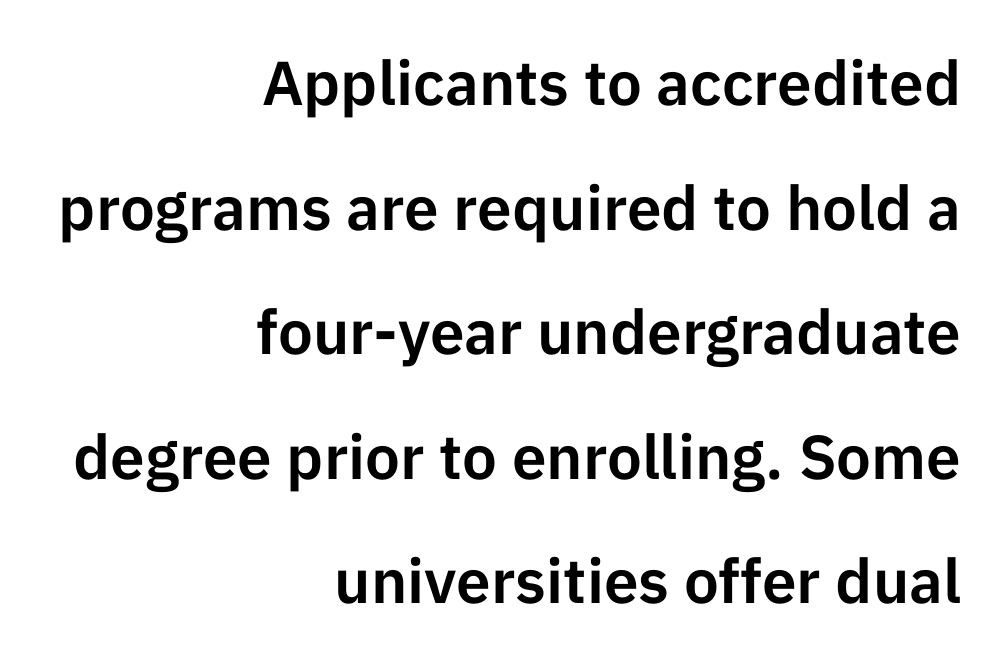
No word sits above an underline. Varying glyph widths throughout — classic text-font behaviour. Where is the straight margin? On the right. You can tell it's not italic because the verticals are truly vertical. Regarding serifs, this sample does without them.
